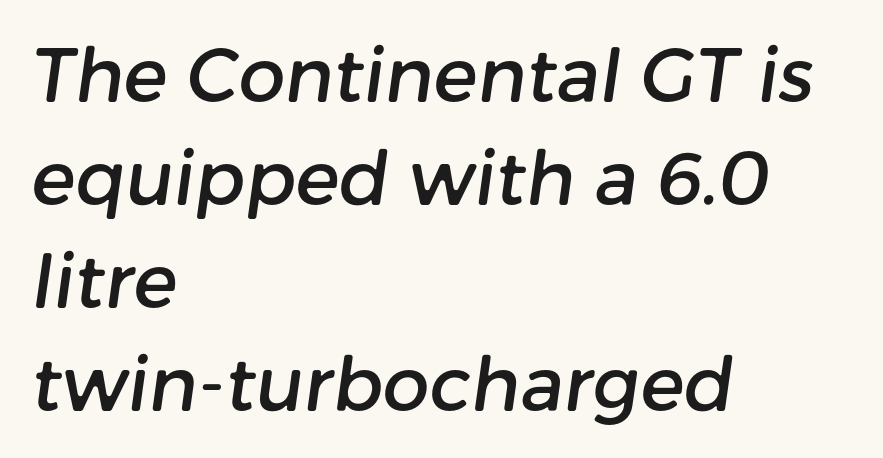
Q: Is the typeface a serif or a sans-serif typeface? A: Sans-serif.
Q: Is the text underlined? A: No.
Q: How is the paragraph aligned? A: Left-aligned.
Q: Is the spacing between letters normal or unusually wide? A: Normal.
Q: Is the spacing between lines tight, normal or loose? A: Normal.
Q: Width (condensed, normal, or wide)? A: Normal.
Q: Stroke contrast? A: Low.
Q: x-height? A: Medium.
Q: Monospaced? A: No.
